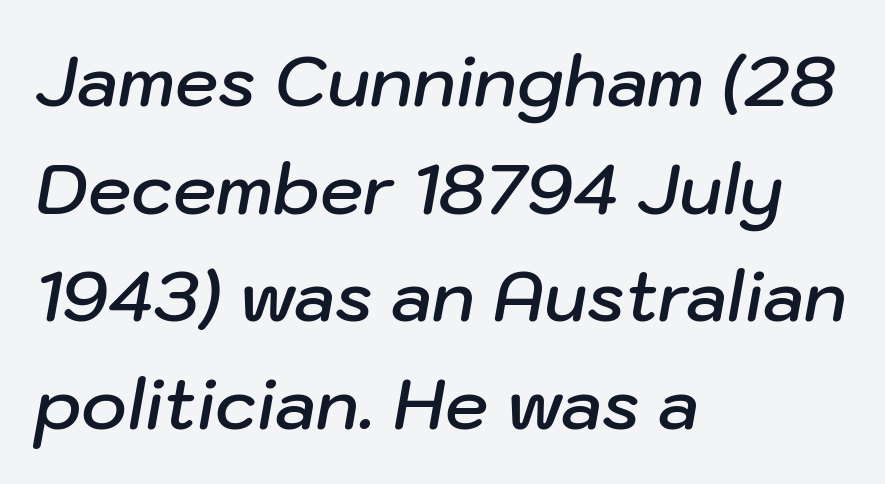
Q: Is the text bold? A: Semi-bold.
Q: Is the text italic (slanted)? A: Yes, it leans right by about 10 degrees.
Q: Is the text underlined? A: No.
Q: How is the paragraph aligned? A: Left-aligned.
Q: Is the spacing between letters normal or unusually wide? A: Normal.
Q: Is the spacing between lines tight, normal or loose? A: Normal.
Q: Width (condensed, normal, or wide)? A: Normal.
Q: Stroke contrast? A: Low.
Q: x-height? A: Medium.
Q: Monospaced? A: No.
